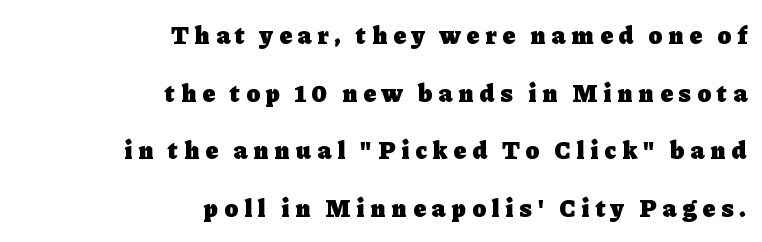
Q: Is the text bold? A: Yes.
Q: Is the text italic (slanted)? A: No, it is upright.
Q: Is the text underlined? A: No.
Q: How is the paragraph aligned? A: Right-aligned.
Q: Is the spacing between letters normal or unusually wide? A: Unusually wide.
Q: Is the spacing between lines tight, normal or loose? A: Loose.
